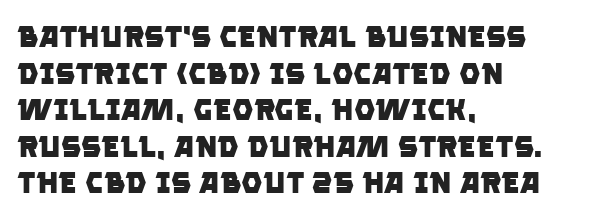
You can tell from the bare stems that sans-serif type was used. Here the designer chose a conventional face with non-uniform glyph widths. The space directly below the letters is spotless. This sample uses plain, unmodified letter spacing. Is the type bold? Yes — the strokes are clearly thick and heavy.
